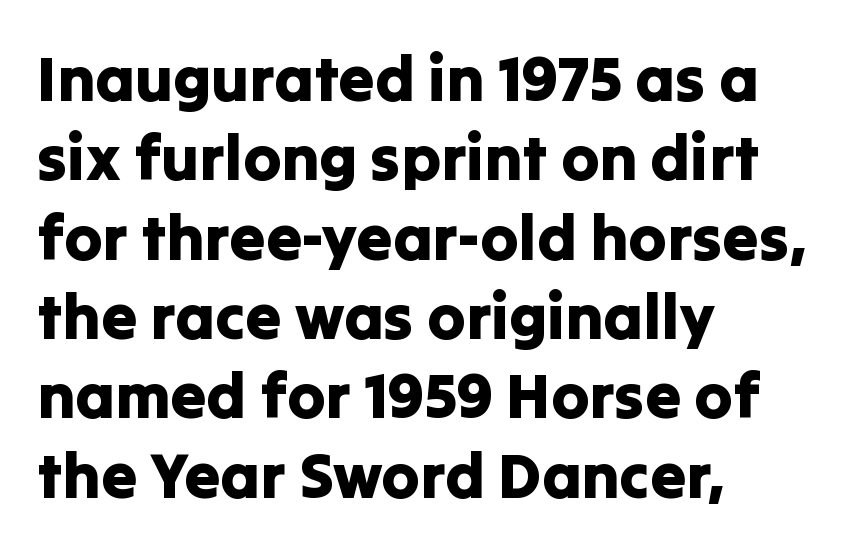
Q: Is the text italic (slanted)? A: No, it is upright.
Q: Is the typeface a serif or a sans-serif typeface? A: Sans-serif.
Q: Is the text underlined? A: No.
Q: How is the paragraph aligned? A: Left-aligned.
Q: Is the spacing between letters normal or unusually wide? A: Normal.
Q: Width (condensed, normal, or wide)? A: Normal.
Q: Stroke contrast? A: Low.
Q: x-height? A: Medium.
Q: Monospaced? A: No.
